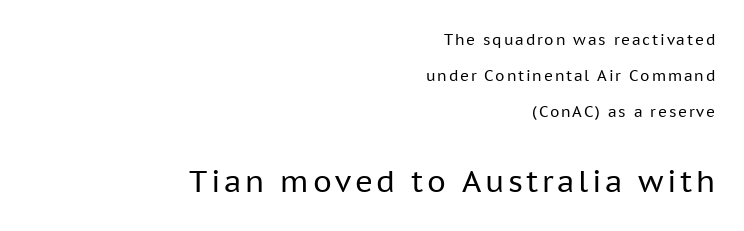
{"serif": "no", "italic": "no", "bold": "no", "weight": "regular", "width": "normal", "stroke_contrast": "low", "x_height": "medium", "monospaced": "no", "underline": "no", "align": "right", "line_spacing": "loose", "line_spacing_ratio": 2.41, "larger_block": "second", "size_ratio": 2.0, "glyph_px": 30}
